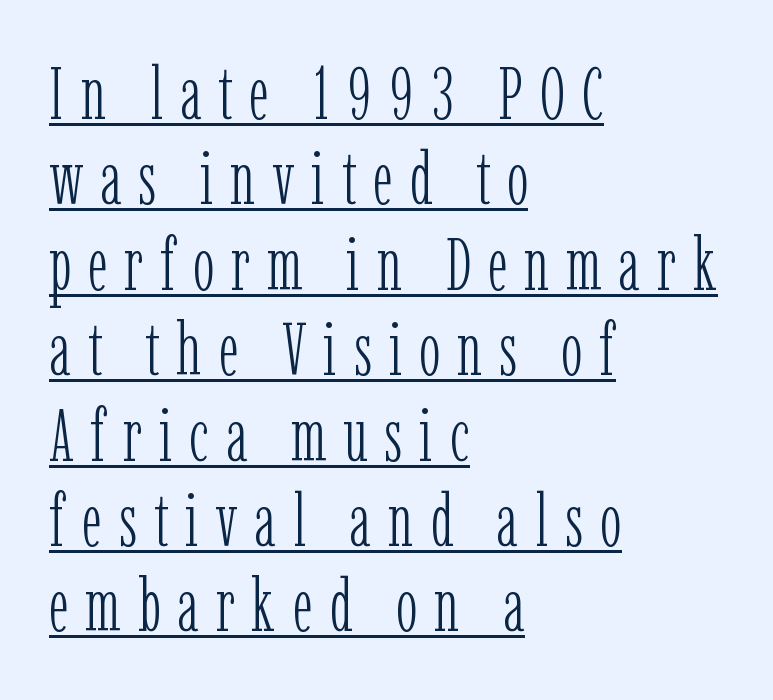
The font's upright variant was chosen for this text. Letters have the restrained weight of plain body copy at most. Character widths vary here, with narrow letters taking less room than wide ones. A serif font was chosen for this passage.
